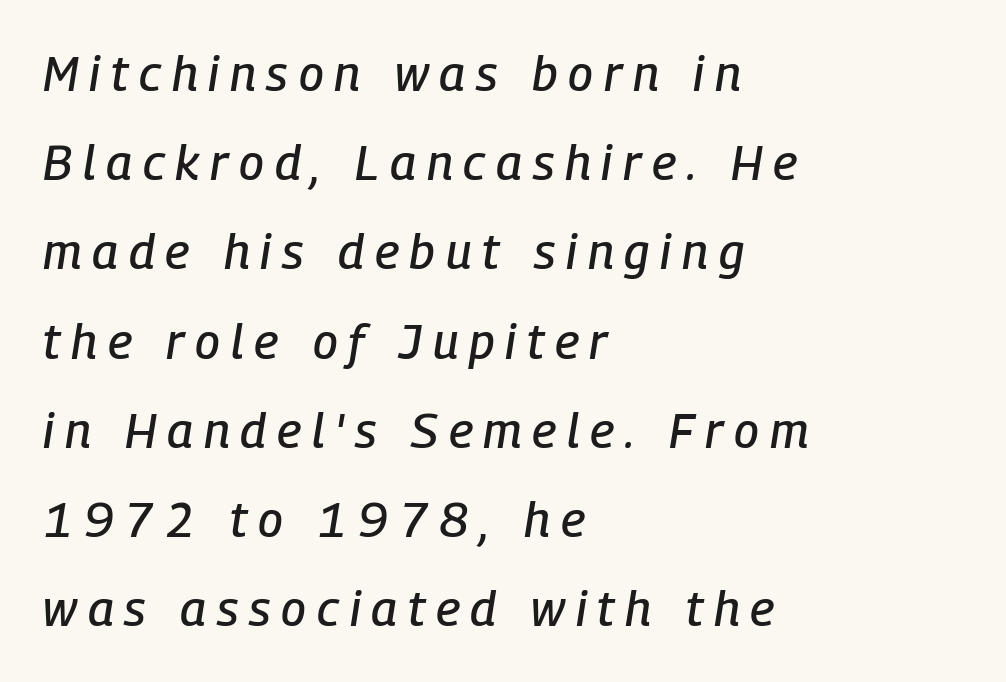
Q: Is the text italic (slanted)? A: Yes, it leans right by about 9 degrees.
Q: Is the text underlined? A: No.
Q: How is the paragraph aligned? A: Left-aligned.
Q: Is the spacing between letters normal or unusually wide? A: Unusually wide.
Q: Width (condensed, normal, or wide)? A: Condensed.
Q: Stroke contrast? A: Low.
Q: x-height? A: Medium.
Q: Monospaced? A: No.
